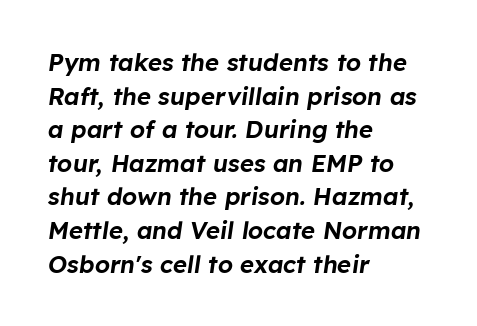
Glyph-to-glyph distance matches everyday printed text. The line-height multiplier appears to be the usual default. Short and long lines alike share a common starting point at left. A bare baseline throughout the passage.
